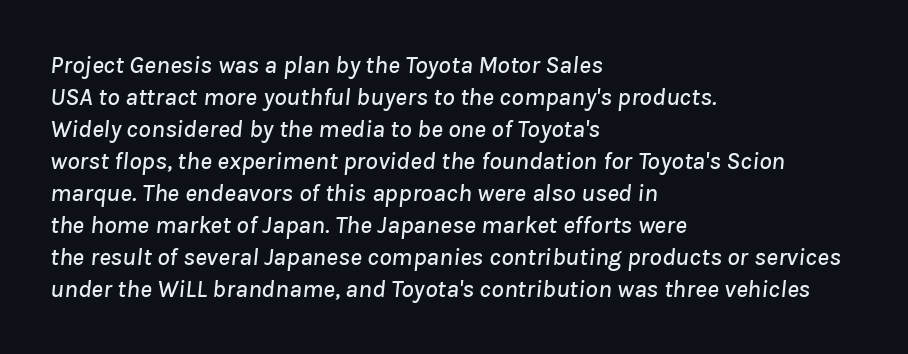
The image shows 25 px text type, italic (leaning right); set left-aligned, normal line spacing (1.28x), normal letter spacing, not underlined.
